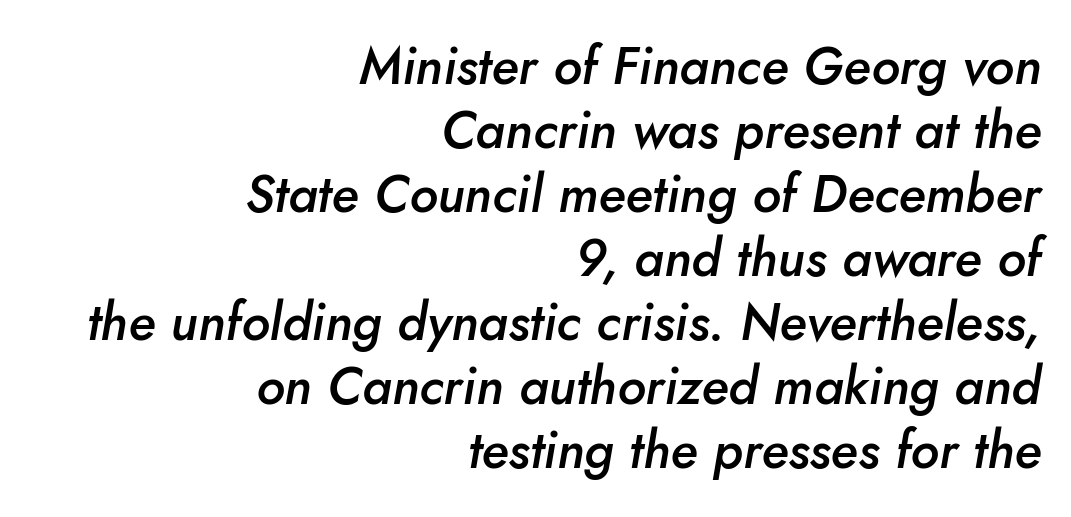
The image shows 52 px semibold type, italic (leaning right); set right-aligned, line spacing 1.23x, normal letter spacing, not underlined; low stroke contrast and a small x-height.
